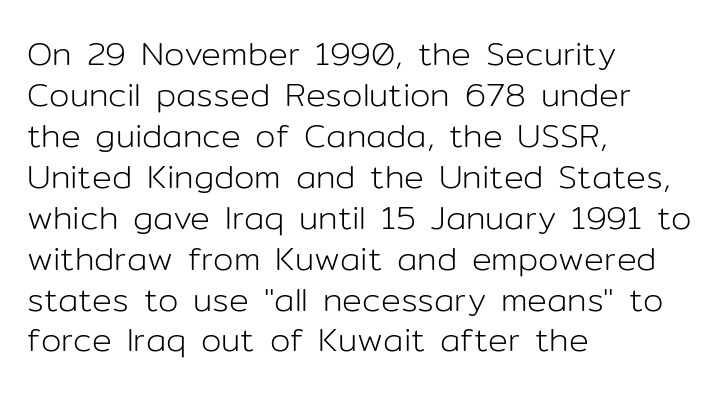
Q: Is the text bold? A: No.
Q: Is the text italic (slanted)? A: No, it is upright.
Q: Is the typeface a serif or a sans-serif typeface? A: Sans-serif.
Q: Is the text underlined? A: No.
Q: How is the paragraph aligned? A: Left-aligned.
Q: Is the spacing between letters normal or unusually wide? A: Normal.
Q: Width (condensed, normal, or wide)? A: Normal.
Q: Stroke contrast? A: Low.
Q: x-height? A: Medium.
Q: Monospaced? A: No.
